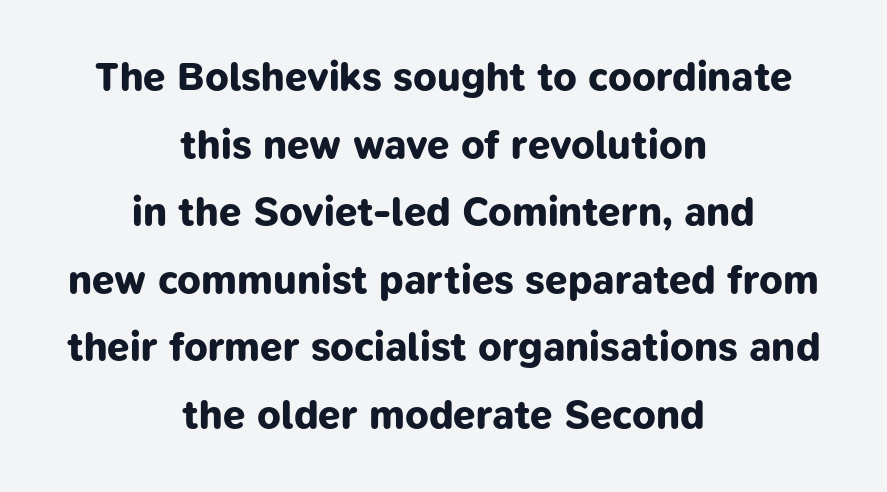
Q: Is the text bold? A: Yes.
Q: Is the typeface a serif or a sans-serif typeface? A: Sans-serif.
Q: Is the text underlined? A: No.
Q: How is the paragraph aligned? A: Centered.
Q: Is the spacing between letters normal or unusually wide? A: Normal.
Q: Is the spacing between lines tight, normal or loose? A: Normal.
Q: Width (condensed, normal, or wide)? A: Normal.
Q: Stroke contrast? A: Low.
Q: x-height? A: Medium.
Q: Monospaced? A: No.
